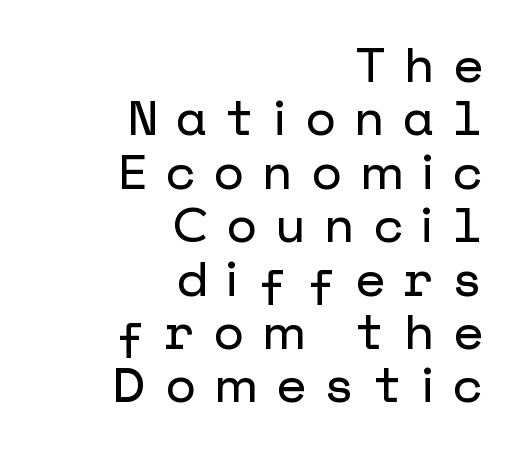
The image shows 49 px sans-serif type, upright; set right-aligned, tight line spacing (1.09x), unusually wide letter spacing (+0.38 em), not underlined; low stroke contrast and a medium x-height.
